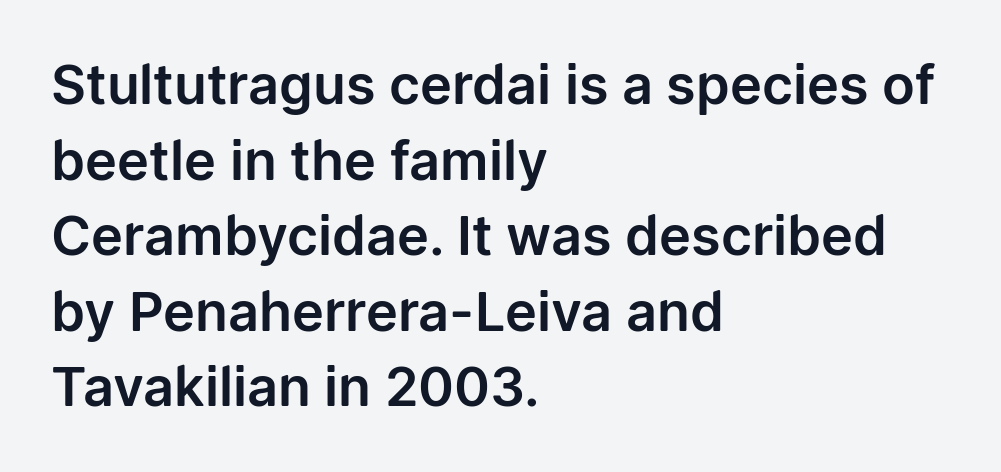
The image shows 54 px sans-serif type, upright; set left-aligned, normal line spacing (1.4x), normal letter spacing, not underlined; low stroke contrast and a medium x-height.
